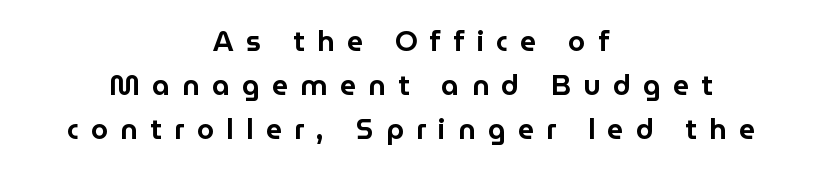
The image shows 28 px sans-serif type, upright; set centered, normal line spacing (1.58x), unusually wide letter spacing (+0.44 em), not underlined; low stroke contrast and a medium x-height.
